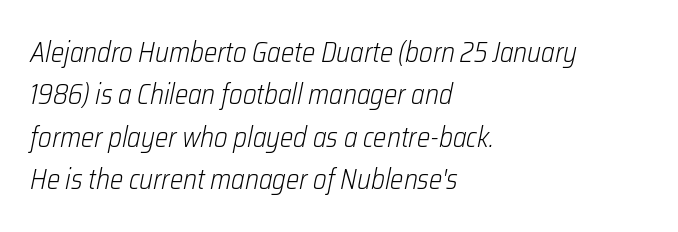
The image shows 28 px light, condensed type, italic (leaning right); set left-aligned, normal line spacing (1.51x), normal letter spacing, not underlined; low stroke contrast and a medium x-height.
